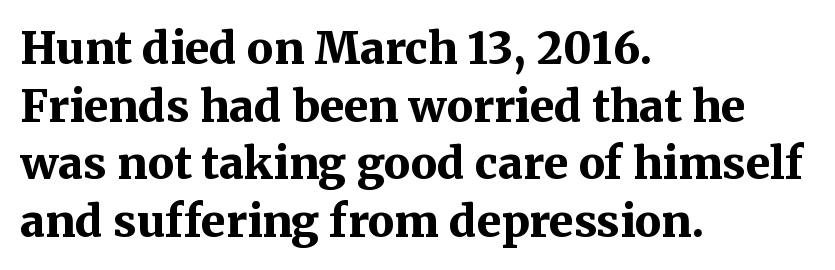
These lines stack with their left ends in a neat column. Underline: absent. These lines are rendered in a variable-pitch font. I'd describe the lettering as bold — thick and assertive.
